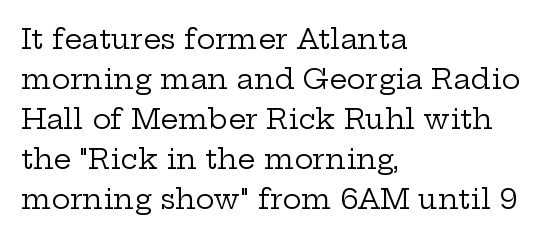
{"serif": "yes", "italic": "no", "bold": "no", "weight": "regular", "width": "wide", "stroke_contrast": "low", "x_height": "medium", "monospaced": "no", "underline": "no", "align": "left", "line_spacing": "normal", "line_spacing_ratio": 1.43, "letter_spacing": "normal", "letter_spacing_em": 0.0, "glyph_px": 28}
